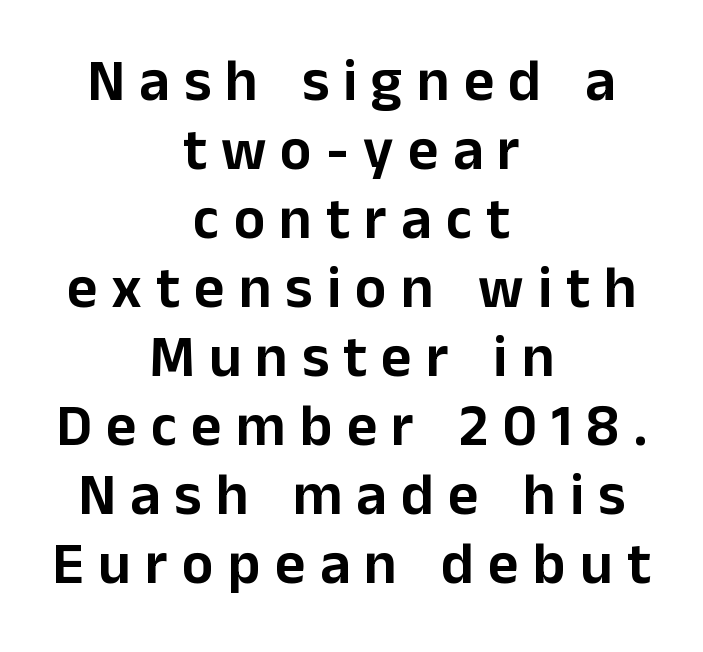
Q: Is the text italic (slanted)? A: No, it is upright.
Q: Is the typeface a serif or a sans-serif typeface? A: Sans-serif.
Q: Is the text underlined? A: No.
Q: How is the paragraph aligned? A: Centered.
Q: Is the spacing between letters normal or unusually wide? A: Unusually wide.
Q: Width (condensed, normal, or wide)? A: Normal.
Q: Stroke contrast? A: Low.
Q: x-height? A: Medium.
Q: Monospaced? A: No.
